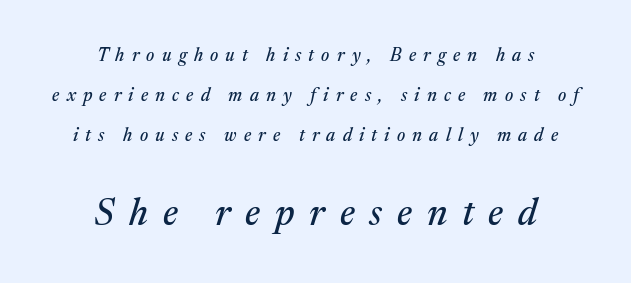
Airy leading. In terms of letterspacing, this is a distinctly airy, spread setting. These lines are centered, leaving both edges ragged. Serifs: yes, visible at the terminals of the letterforms. Caption: upper text group reduced, lower text group enlarged.
